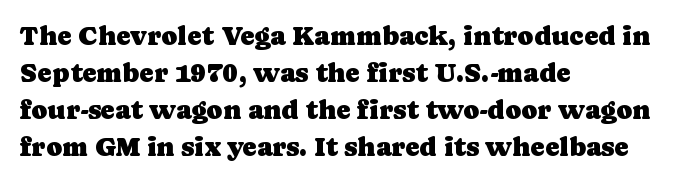
A typesetter would call this zero additional tracking. Notice how descenders clear the ascenders below comfortably — that's standard leading. Ordinary non-slanted type is in use. Letters rest on an invisible, unmarked baseline.
